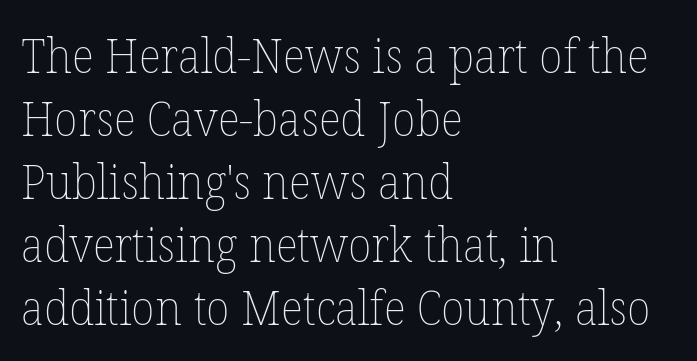
No word sits above an underline. Do the characters align in a grid? No, the font is proportional. The font's upright variant was chosen for this text. You could call the tracking neutral — neither tight nor loose. Regarding leading, the lines here are spaced in the standard way.
